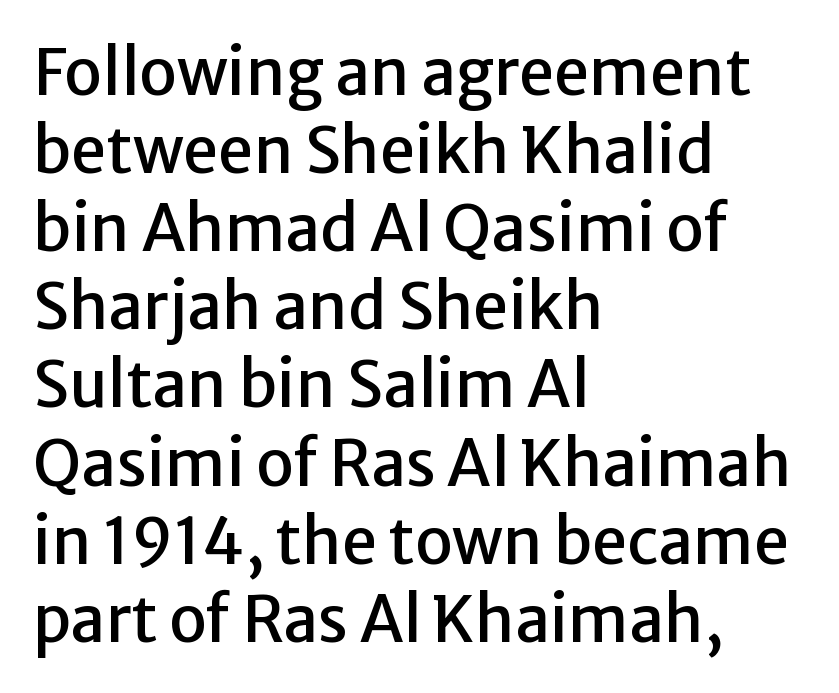
Q: Is the text italic (slanted)? A: No, it is upright.
Q: Is the typeface a serif or a sans-serif typeface? A: Sans-serif.
Q: Is the text underlined? A: No.
Q: How is the paragraph aligned? A: Left-aligned.
Q: Is the spacing between letters normal or unusually wide? A: Normal.
Q: Width (condensed, normal, or wide)? A: Normal.
Q: Stroke contrast? A: Low.
Q: x-height? A: Medium.
Q: Monospaced? A: No.
